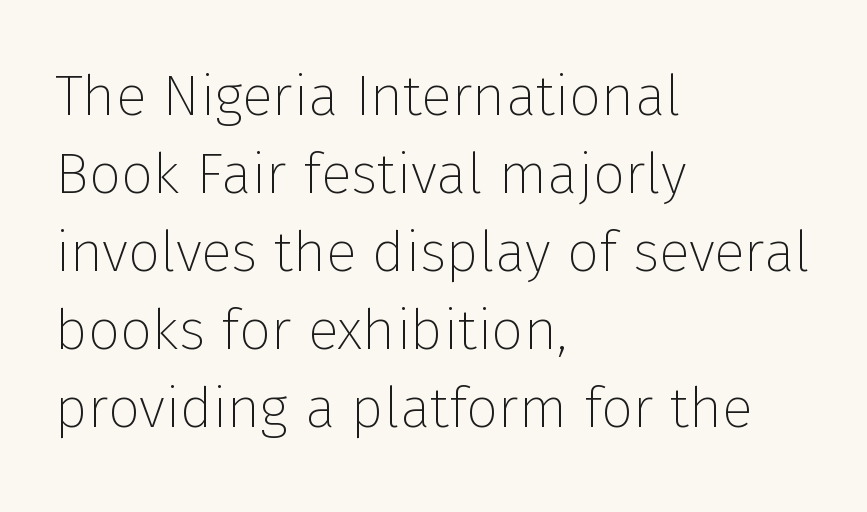
{"serif": "no", "italic": "no", "bold": "no", "weight": "thin", "width": "normal", "stroke_contrast": "low", "x_height": "medium", "monospaced": "no", "underline": "no", "align": "left", "line_spacing": "normal", "line_spacing_ratio": 1.37, "letter_spacing": "normal", "letter_spacing_em": 0.0, "glyph_px": 57}
